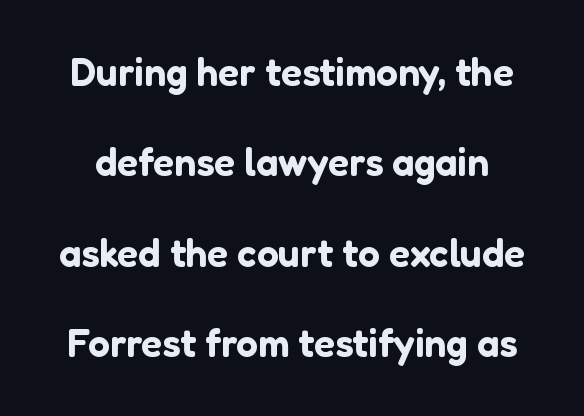
The image shows 39 px sans-serif type, upright; set loose line spacing (2.32x), normal letter spacing, not underlined; low stroke contrast and a medium x-height.
